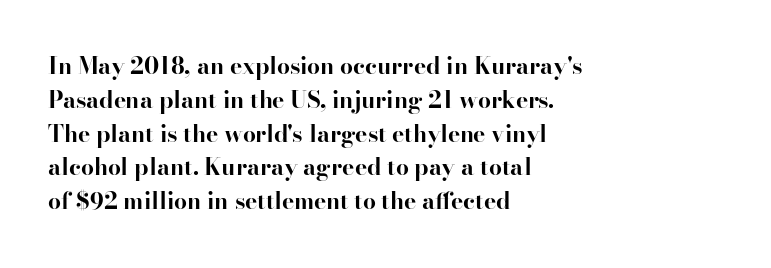
{"italic": "no", "bold": "yes", "underline": "no", "align": "left", "line_spacing": "normal", "line_spacing_ratio": 1.47, "letter_spacing": "normal", "letter_spacing_em": 0.0, "glyph_px": 23}
